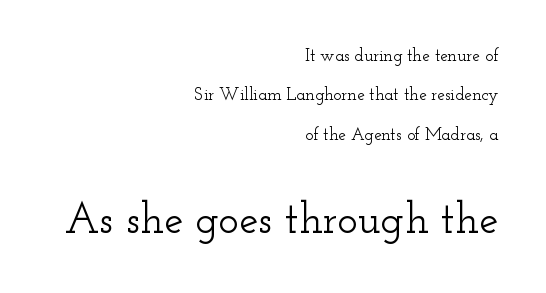
The image shows 43 px wide serif type, upright; set right-aligned, loose line spacing (2.31x), normal letter spacing, not underlined; the second (bottom) block is 2.53x larger; low stroke contrast and a small x-height.
